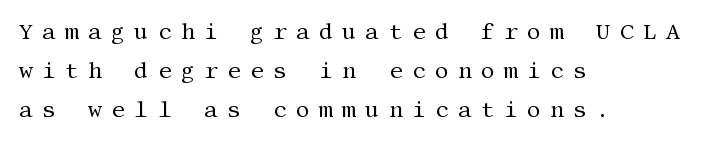
Honestly, there is no underline to notice here at all. Characters follow at a spacing far wider than the type designer built in. The typography opts for an upright posture over an oblique one. Alignment: flush left. The typeface has the unassuming heft of standard copy or less.
